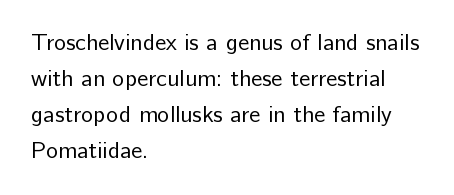
The image shows 23 px text type, upright; set left-aligned, normal line spacing (1.57x), normal letter spacing, not underlined.
